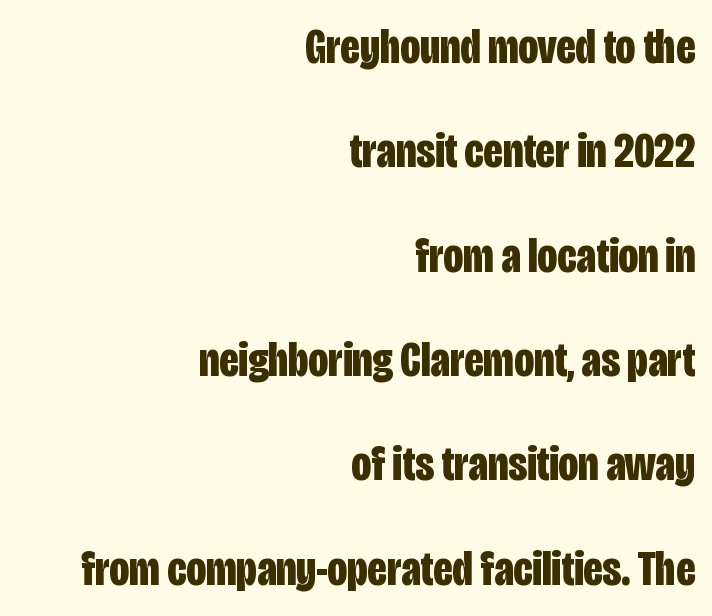
Is this a fixed-width face? No — the glyphs have proportional, varying widths. The ragged edge is on the left, which tells us the setting is flush right. These lines were composed using upright roman letters. Loosely led — the rows are spread out. Any mark beneath the type? The region is blank.
